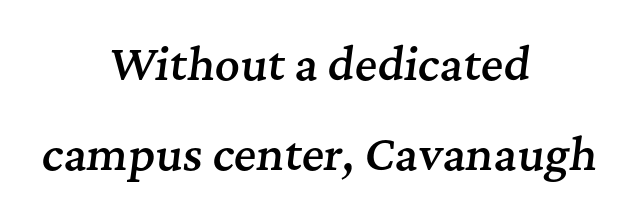
The passage shown is typed in a proportional face where columns would drift. The setting favours the middle, as headings and verse often do. Tall strokes in this sample are angled rather than plumb. Are there feet on the stems? There are — it's a serif. Just letters on the line, the space beneath them empty. The face used here is a semibold: visibly heavier than regular, lighter than bold.
